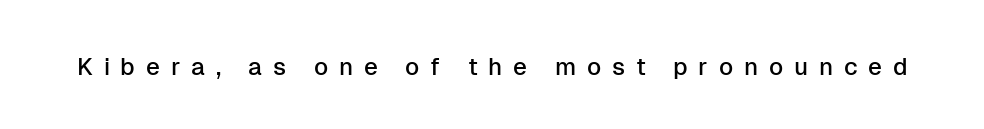
{"italic": "no", "underline": "no", "letter_spacing": "wide", "letter_spacing_em": 0.45, "glyph_px": 24}
